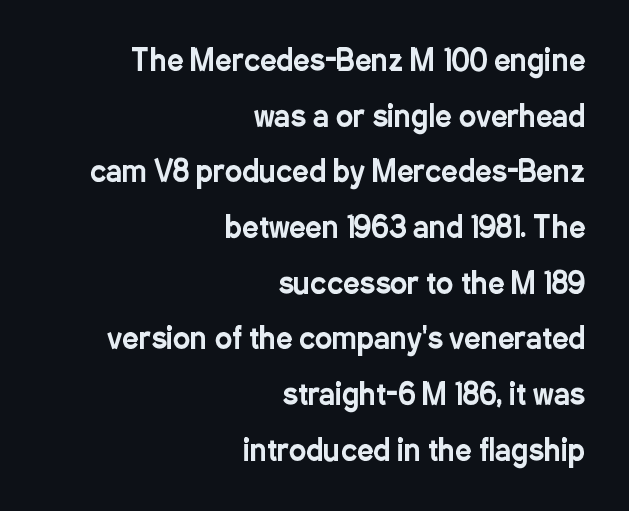
The image shows 29 px condensed sans-serif type, upright; set right-aligned, loose line spacing (1.92x), normal letter spacing, not underlined; low stroke contrast and a medium x-height.
